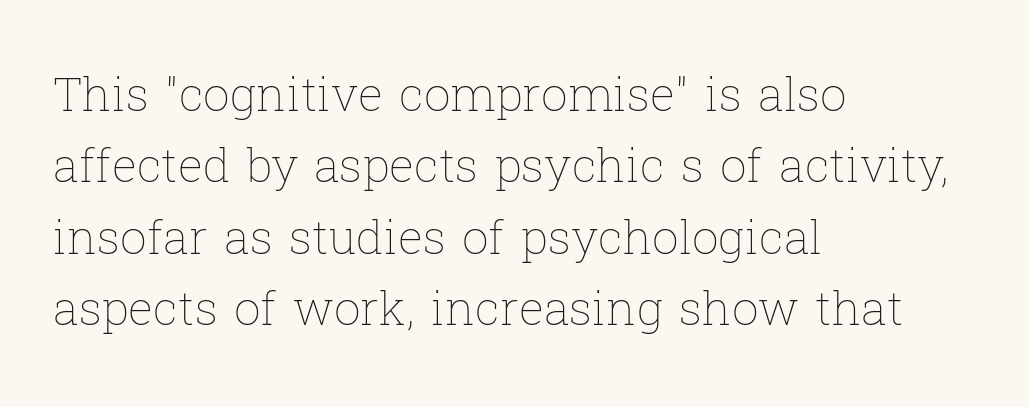
Between one letter and the next there's only the usual sliver of space. Italic: no, the glyphs are upright roman. Does the leading feel generous? No, just average. No heavy texture on the line: the type isn't bold. The zone under the glyphs is completely vacant. Varying glyph widths throughout — classic text-font behaviour.
